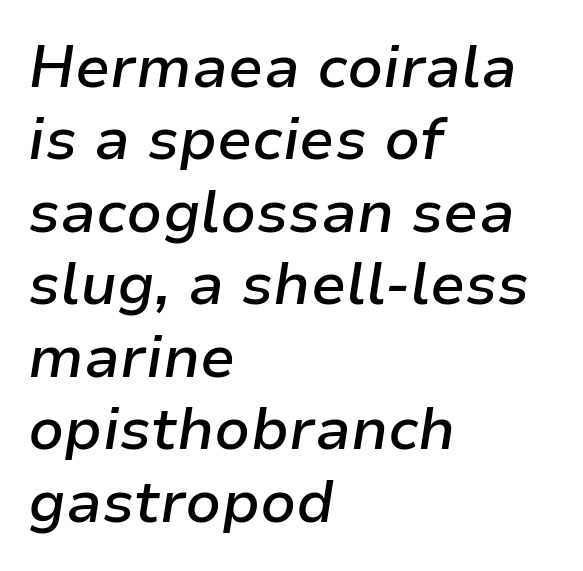
The image shows 58 px semibold type, italic (leaning right); set left-aligned, normal line spacing (1.25x), normal letter spacing, not underlined; low stroke contrast and a medium x-height.
